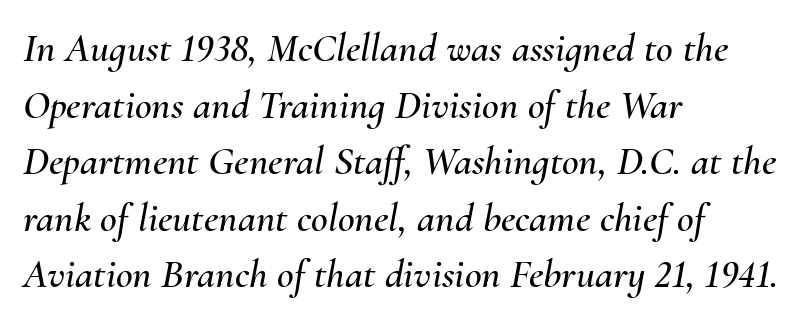
Q: Is the text italic (slanted)? A: Yes, it leans right by about 10 degrees.
Q: Is the text underlined? A: No.
Q: How is the paragraph aligned? A: Left-aligned.
Q: Is the spacing between letters normal or unusually wide? A: Normal.
Q: Is the spacing between lines tight, normal or loose? A: Normal.
Q: Width (condensed, normal, or wide)? A: Normal.
Q: Stroke contrast? A: Medium.
Q: x-height? A: Small.
Q: Monospaced? A: No.
